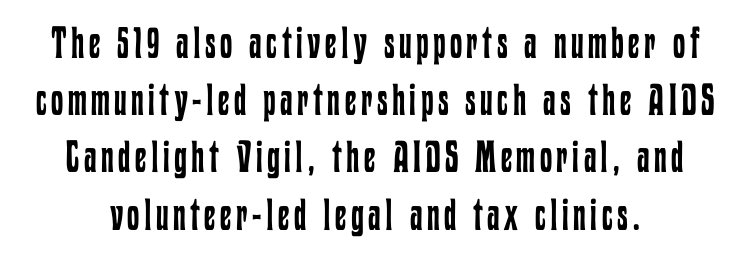
{"italic": "no", "bold": "no", "weight": "regular", "width": "condensed", "stroke_contrast": "low", "x_height": "medium", "monospaced": "no", "underline": "no", "line_spacing": "normal", "line_spacing_ratio": 1.3, "glyph_px": 44}
